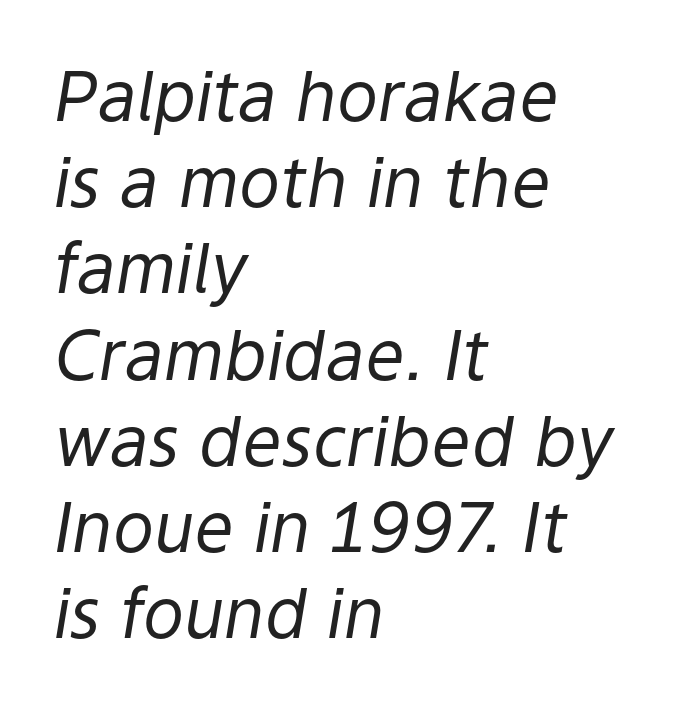
The image shows 69 px regular-weight type, italic (leaning right); set left-aligned, normal line spacing (1.25x), normal letter spacing, not underlined; low stroke contrast and a medium x-height.
